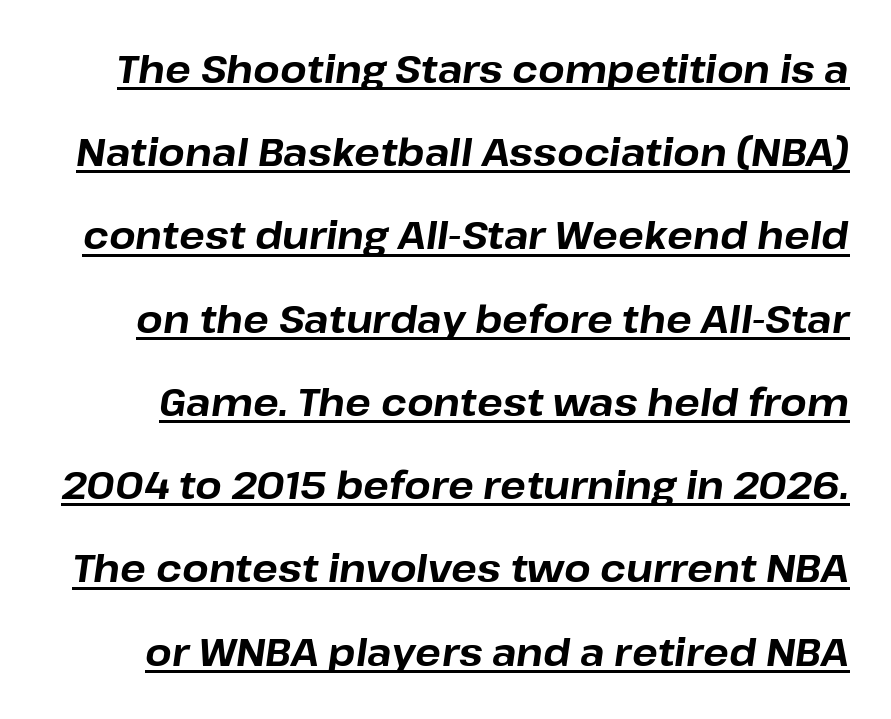
Q: Is the text bold? A: Yes.
Q: Is the text italic (slanted)? A: Yes, it leans right by about 8 degrees.
Q: Is the text underlined? A: Yes.
Q: Is the spacing between letters normal or unusually wide? A: Normal.
Q: Is the spacing between lines tight, normal or loose? A: Loose.
Q: Width (condensed, normal, or wide)? A: Normal.
Q: Stroke contrast? A: Low.
Q: x-height? A: Medium.
Q: Monospaced? A: No.
